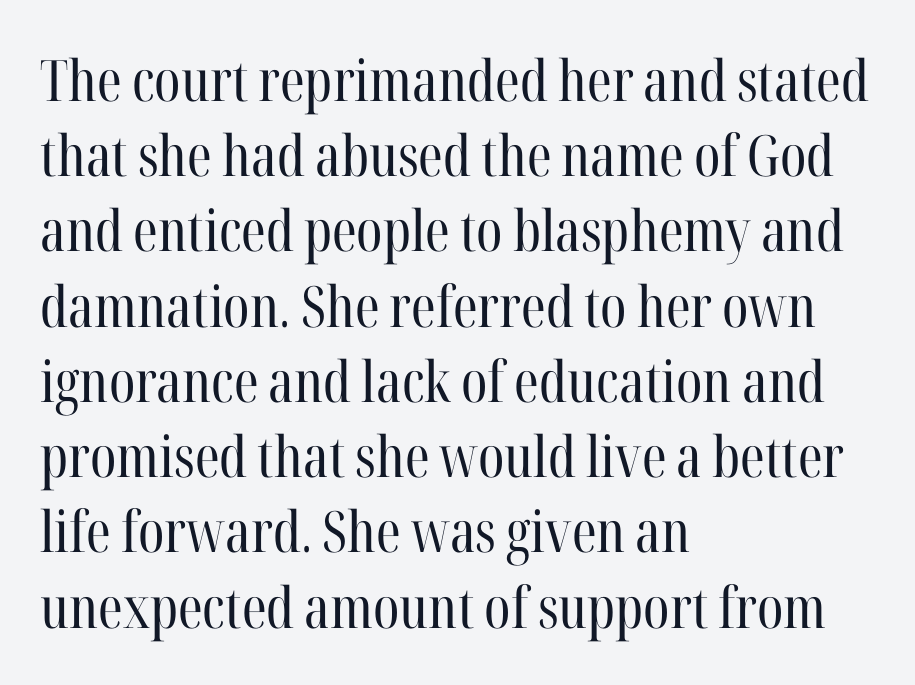
The letters stand straight up with perfectly vertical stems. This sample keeps an unexceptional amount of space between lines. The face used here is seriffed, in the tradition of book romans. The passage shown is not underscored anywhere. The compositor pushed each line to the left boundary.
